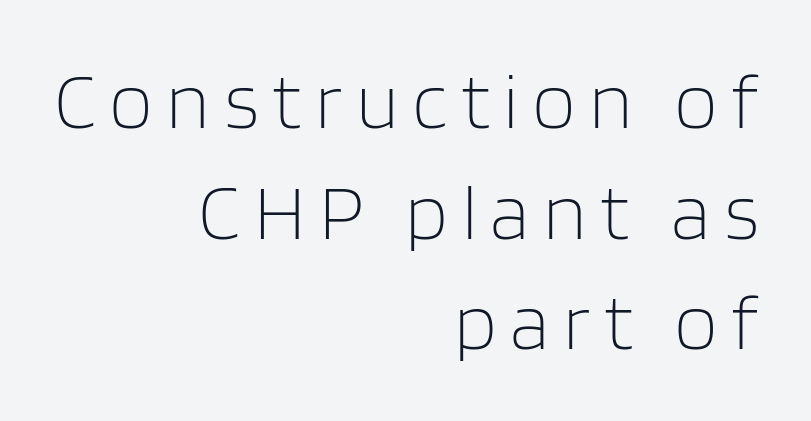
The image shows 79 px light sans-serif type, upright; set right-aligned, normal line spacing (1.4x), not underlined; low stroke contrast and a large x-height.
